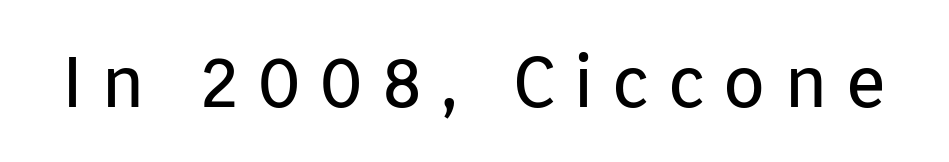
Q: Is the text bold? A: No.
Q: Is the text italic (slanted)? A: No, it is upright.
Q: Is the typeface a serif or a sans-serif typeface? A: Sans-serif.
Q: Is the text underlined? A: No.
Q: Is the spacing between letters normal or unusually wide? A: Unusually wide.
Q: Width (condensed, normal, or wide)? A: Normal.
Q: Stroke contrast? A: Low.
Q: x-height? A: Medium.
Q: Monospaced? A: No.
